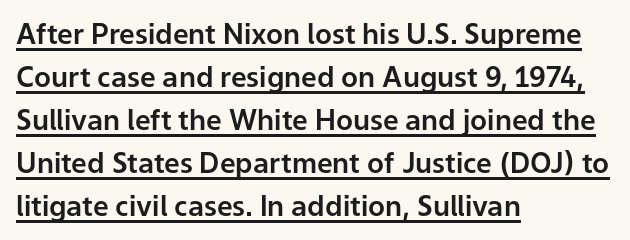
{"serif": "no", "italic": "no", "width": "normal", "stroke_contrast": "low", "x_height": "medium", "monospaced": "no", "underline": "yes", "align": "left", "line_spacing": "normal", "line_spacing_ratio": 1.54, "letter_spacing": "normal", "letter_spacing_em": 0.0, "glyph_px": 28}
